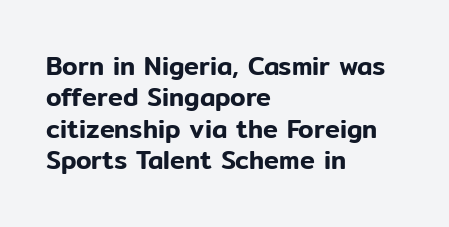
{"italic": "no", "underline": "no", "align": "left", "line_spacing": "normal", "line_spacing_ratio": 1.26, "letter_spacing": "normal", "letter_spacing_em": 0.0, "glyph_px": 25}
